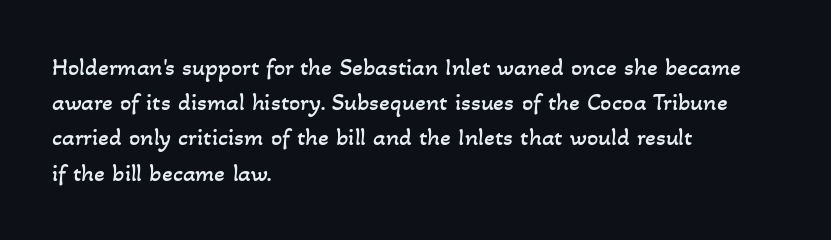
The image shows 25 px text type; set left-aligned, normal line spacing (1.41x), normal letter spacing, not underlined.
